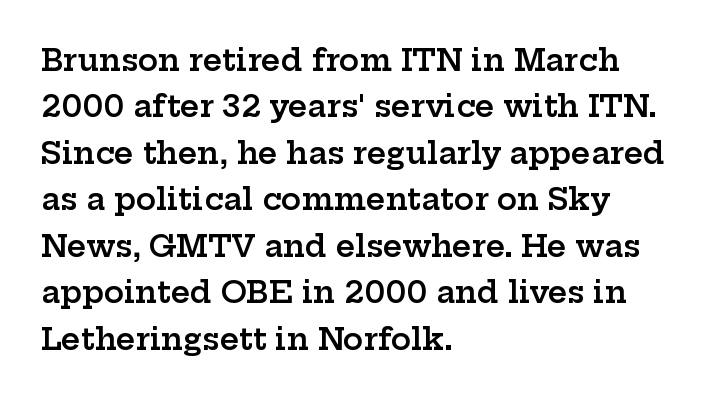
Reading down the block, your eye returns to a fixed left position each line. The letters advance in unequal steps, a hallmark of proportional type. You could call the tracking neutral — neither tight nor loose. Lines of text with bare space underneath. The vertical gap from one line to the next is medium. Are there feet on the stems? There are — it's a serif.
